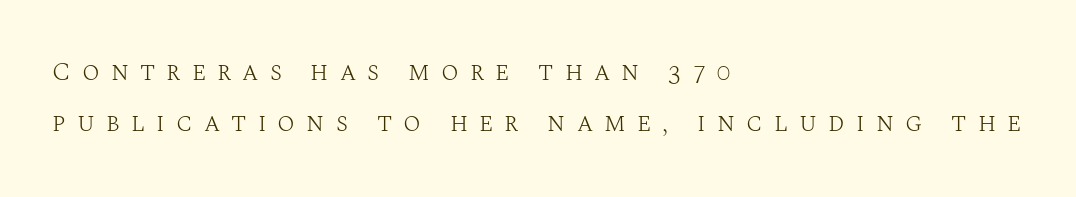
Q: Is the text bold? A: No.
Q: Is the text italic (slanted)? A: No, it is upright.
Q: Is the text underlined? A: No.
Q: How is the paragraph aligned? A: Left-aligned.
Q: Is the spacing between letters normal or unusually wide? A: Unusually wide.
Q: Is the spacing between lines tight, normal or loose? A: Loose.
